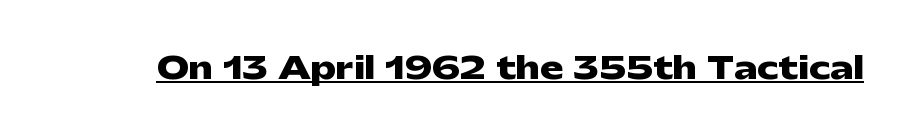
{"serif": "no", "italic": "no", "bold": "yes", "weight": "heavy", "width": "wide", "stroke_contrast": "low", "x_height": "medium", "monospaced": "no", "underline": "yes", "letter_spacing": "normal", "letter_spacing_em": 0.0, "glyph_px": 31}
